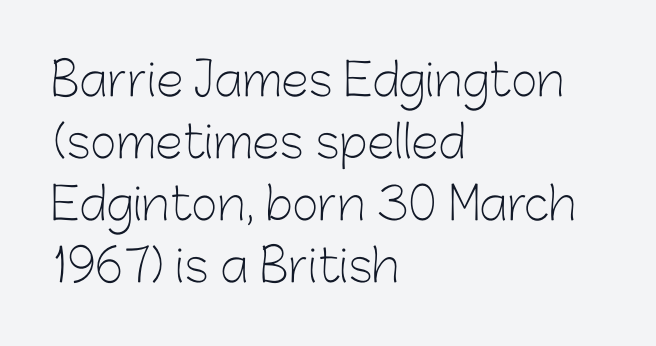
The image shows 45 px light sans-serif type, upright; set left-aligned, normal line spacing (1.38x), normal letter spacing, not underlined; low stroke contrast and a medium x-height.
